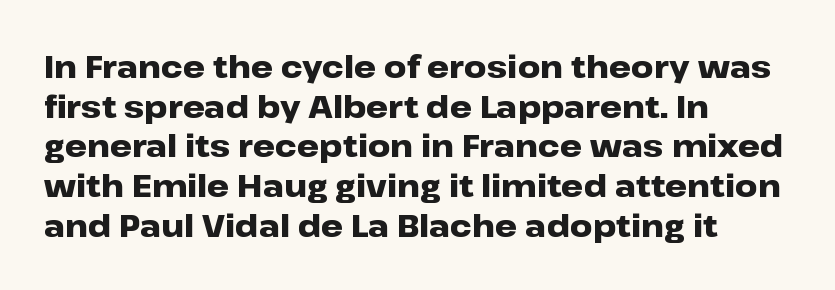
{"serif": "no", "italic": "no", "bold": "yes", "weight": "heavy", "width": "wide", "stroke_contrast": "low", "x_height": "medium", "monospaced": "no", "underline": "no", "align": "left", "line_spacing": "normal", "line_spacing_ratio": 1.28, "letter_spacing": "normal", "letter_spacing_em": 0.0, "glyph_px": 31}
